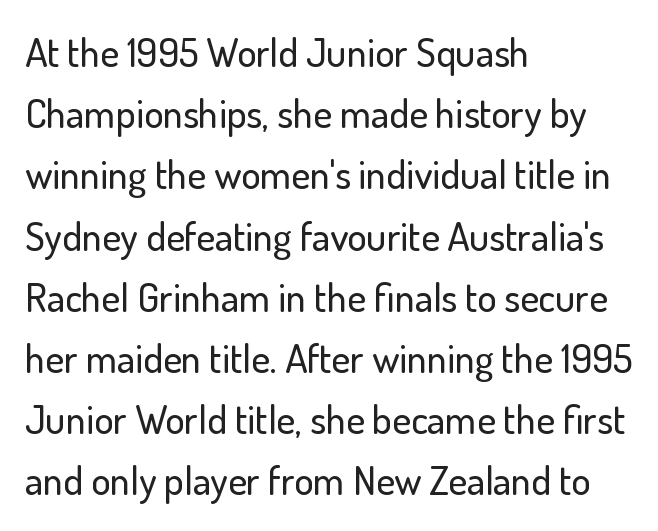
Q: Is the text italic (slanted)? A: No, it is upright.
Q: Is the typeface a serif or a sans-serif typeface? A: Sans-serif.
Q: Is the text underlined? A: No.
Q: How is the paragraph aligned? A: Left-aligned.
Q: Is the spacing between letters normal or unusually wide? A: Normal.
Q: Is the spacing between lines tight, normal or loose? A: Normal.
Q: Width (condensed, normal, or wide)? A: Normal.
Q: Stroke contrast? A: Low.
Q: x-height? A: Small.
Q: Monospaced? A: No.
